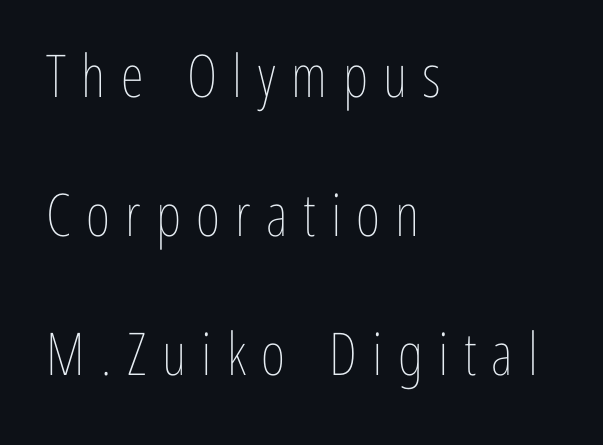
{"italic": "no", "bold": "no", "weight": "thin", "width": "condensed", "stroke_contrast": "low", "x_height": "medium", "monospaced": "no", "underline": "no", "align": "left", "line_spacing": "loose", "line_spacing_ratio": 2.36, "letter_spacing": "wide", "letter_spacing_em": 0.26, "glyph_px": 59}
